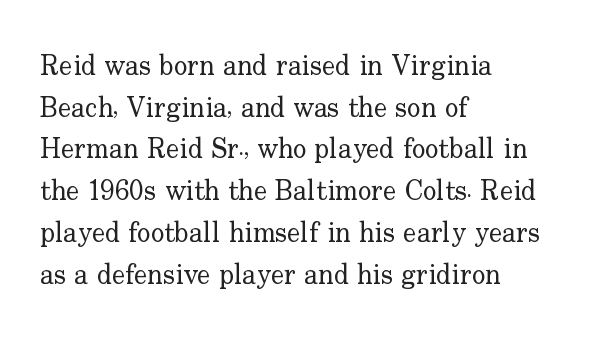
Q: Is the text bold? A: No.
Q: Is the text italic (slanted)? A: No, it is upright.
Q: Is the typeface a serif or a sans-serif typeface? A: Serif.
Q: Is the text underlined? A: No.
Q: How is the paragraph aligned? A: Left-aligned.
Q: Is the spacing between letters normal or unusually wide? A: Normal.
Q: Is the spacing between lines tight, normal or loose? A: Normal.
Q: Width (condensed, normal, or wide)? A: Normal.
Q: Stroke contrast? A: Low.
Q: x-height? A: Small.
Q: Monospaced? A: No.
